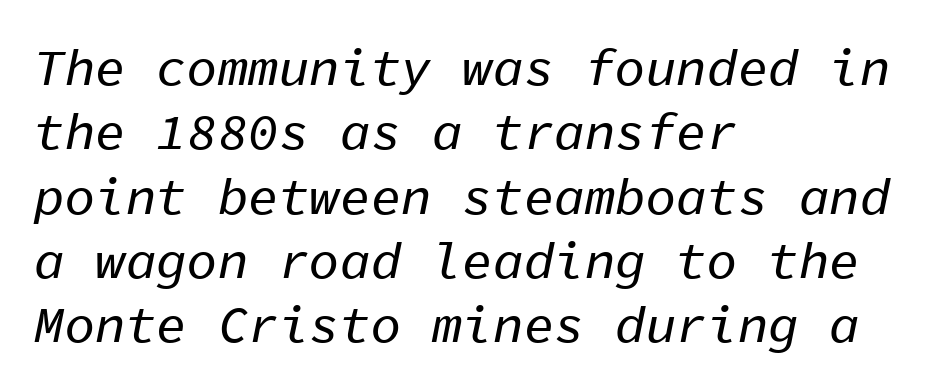
Italic: yes, the glyphs are oblique. The passage shown stacks its lines at a standard gap. Words appear dense and cohesive because spacing is normal. Line beginnings align vertically; line endings do not. Spacing verdict: monospaced, one width for all characters.
